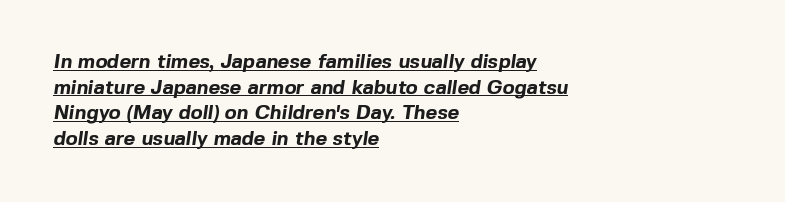
The image shows 20 px bold type; set left-aligned, normal line spacing (1.28x), normal letter spacing, underlined.
